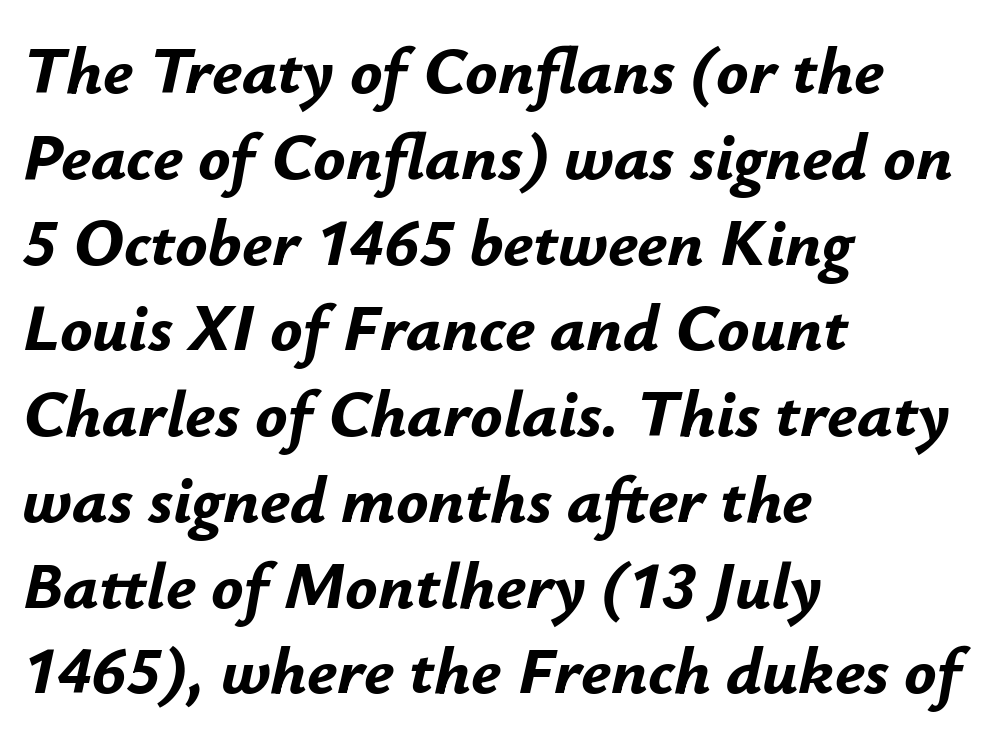
Q: Is the text bold? A: Yes.
Q: Is the text italic (slanted)? A: Yes, it leans right by about 12 degrees.
Q: Is the text underlined? A: No.
Q: How is the paragraph aligned? A: Left-aligned.
Q: Is the spacing between letters normal or unusually wide? A: Normal.
Q: Is the spacing between lines tight, normal or loose? A: Normal.
Q: Width (condensed, normal, or wide)? A: Normal.
Q: Stroke contrast? A: Low.
Q: x-height? A: Small.
Q: Monospaced? A: No.
